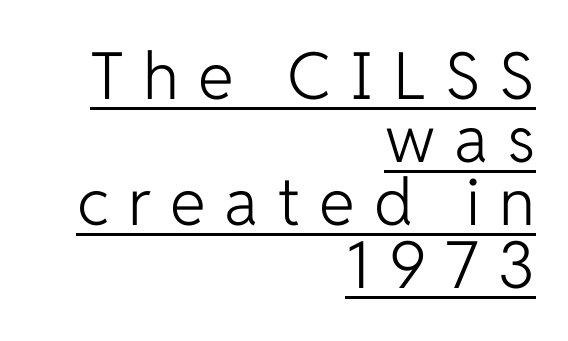
Q: Is the text bold? A: No.
Q: Is the text italic (slanted)? A: No, it is upright.
Q: Is the typeface a serif or a sans-serif typeface? A: Sans-serif.
Q: Is the text underlined? A: Yes.
Q: How is the paragraph aligned? A: Right-aligned.
Q: Is the spacing between letters normal or unusually wide? A: Unusually wide.
Q: Is the spacing between lines tight, normal or loose? A: Tight.
Q: Width (condensed, normal, or wide)? A: Normal.
Q: Stroke contrast? A: Low.
Q: x-height? A: Medium.
Q: Monospaced? A: No.
